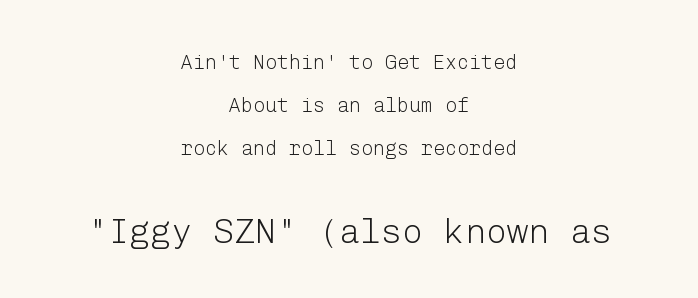
The image shows 35 px light sans-serif type, upright; set centered, loose line spacing (2.16x), normal letter spacing, not underlined; the second (bottom) block is 1.75x larger; low stroke contrast and a medium x-height.
